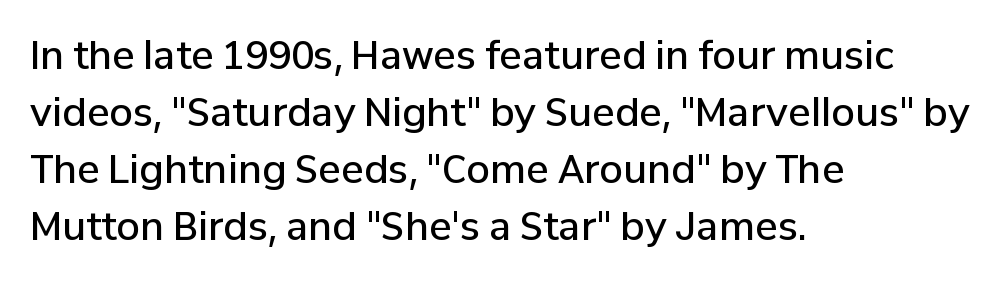
Q: Is the text bold? A: Semi-bold.
Q: Is the text italic (slanted)? A: No, it is upright.
Q: Is the typeface a serif or a sans-serif typeface? A: Sans-serif.
Q: Is the text underlined? A: No.
Q: How is the paragraph aligned? A: Left-aligned.
Q: Is the spacing between letters normal or unusually wide? A: Normal.
Q: Is the spacing between lines tight, normal or loose? A: Normal.
Q: Width (condensed, normal, or wide)? A: Normal.
Q: Stroke contrast? A: Low.
Q: x-height? A: Medium.
Q: Monospaced? A: No.
